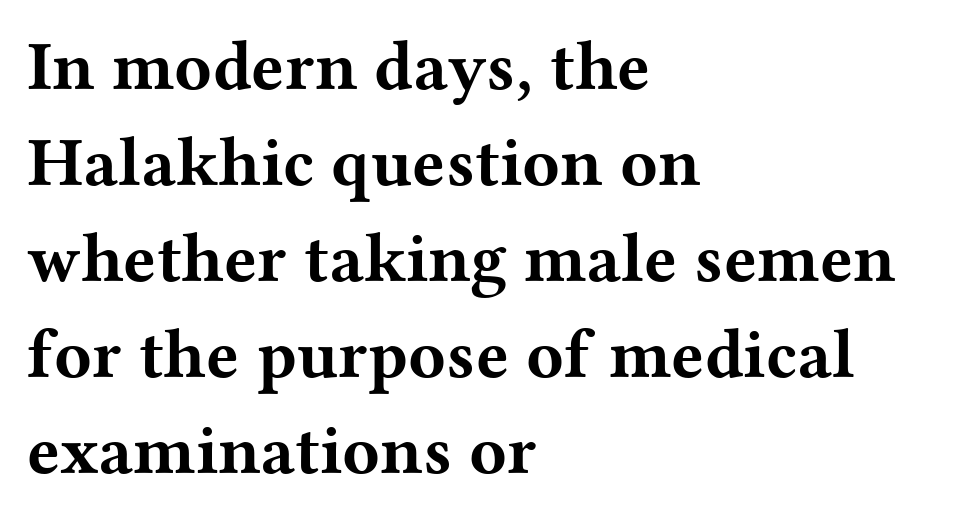
{"serif": "yes", "italic": "no", "bold": "yes", "weight": "bold", "width": "wide", "stroke_contrast": "medium", "x_height": "medium", "monospaced": "no", "underline": "no", "align": "left", "line_spacing": "normal", "line_spacing_ratio": 1.39, "letter_spacing": "normal", "letter_spacing_em": 0.0, "glyph_px": 69}
